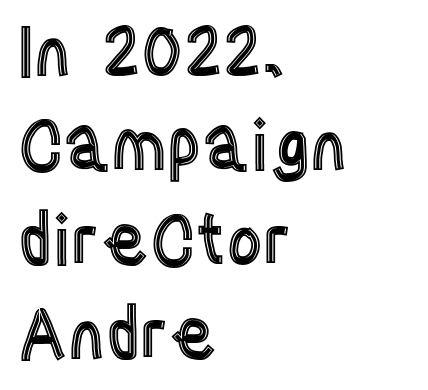
{"italic": "no", "width": "condensed", "x_height": "large", "monospaced": "no", "underline": "no", "align": "left", "line_spacing": "normal", "line_spacing_ratio": 1.35, "letter_spacing": "normal", "letter_spacing_em": 0.0, "glyph_px": 70}
